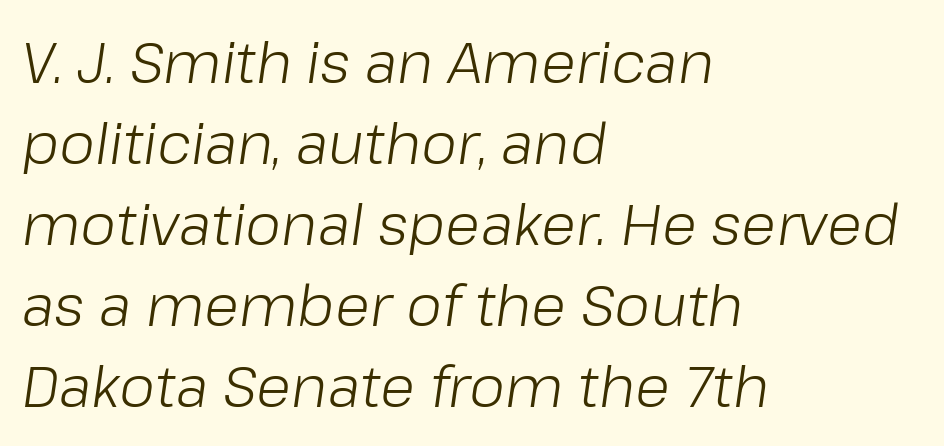
{"italic": "yes", "lean": "right", "slant_degrees": 8, "bold": "no", "weight": "light", "width": "normal", "stroke_contrast": "low", "x_height": "medium", "monospaced": "no", "underline": "no", "align": "left", "line_spacing": "normal", "line_spacing_ratio": 1.42, "letter_spacing": "normal", "letter_spacing_em": 0.0, "glyph_px": 57}
